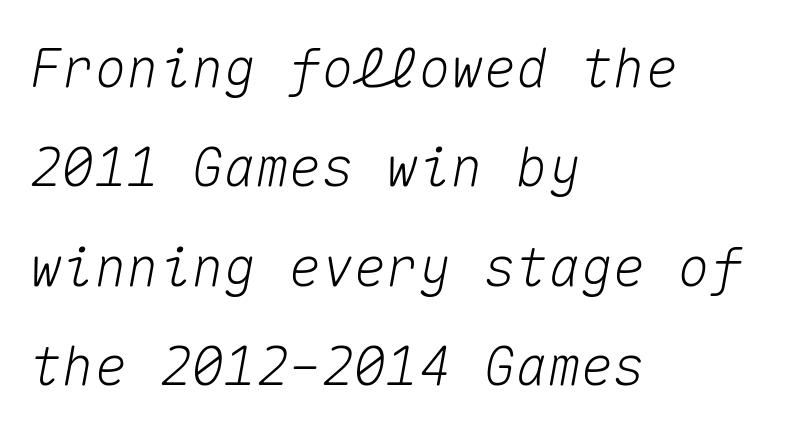
Q: Is the text italic (slanted)? A: Yes, it leans right by about 10 degrees.
Q: Is the text underlined? A: No.
Q: How is the paragraph aligned? A: Left-aligned.
Q: Is the spacing between letters normal or unusually wide? A: Normal.
Q: Width (condensed, normal, or wide)? A: Normal.
Q: Stroke contrast? A: Medium.
Q: x-height? A: Medium.
Q: Monospaced? A: Yes.
